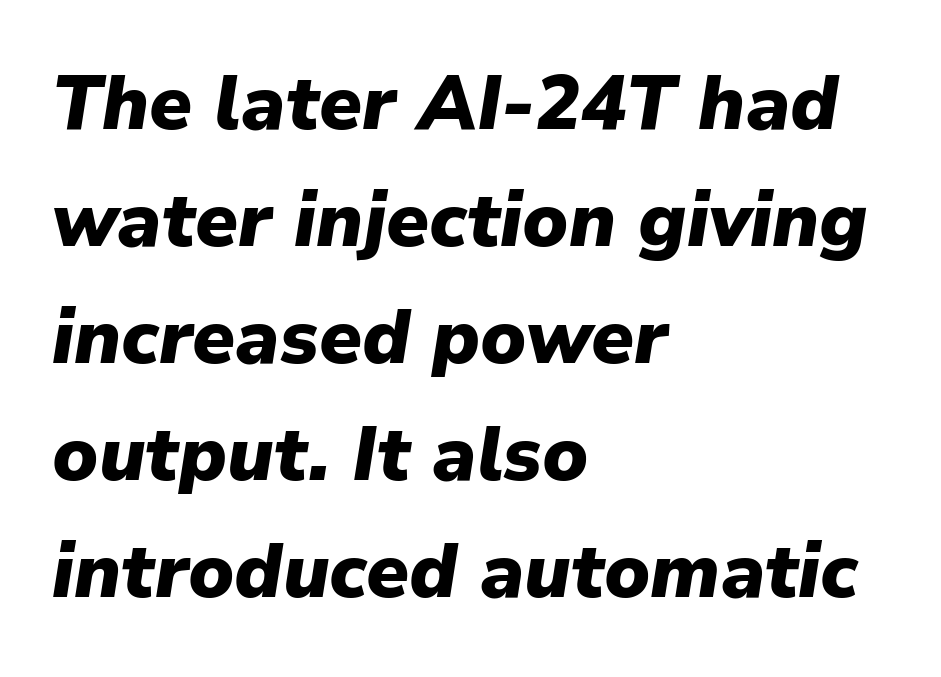
The image shows 76 px heavy type, italic (leaning right); set left-aligned, normal line spacing (1.54x), normal letter spacing, not underlined; low stroke contrast and a medium x-height.
